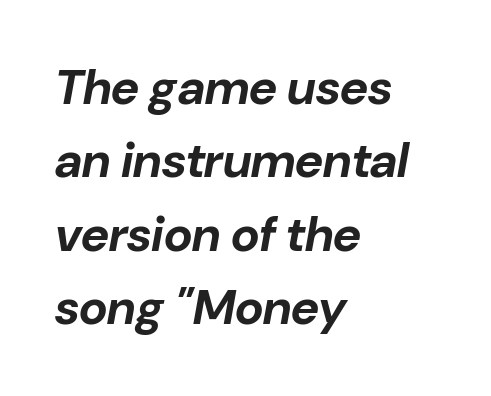
{"italic": "yes", "lean": "right", "slant_degrees": 10, "bold": "yes", "weight": "bold", "width": "normal", "stroke_contrast": "low", "x_height": "medium", "monospaced": "no", "underline": "no", "align": "left", "line_spacing": "normal", "line_spacing_ratio": 1.5, "letter_spacing": "normal", "letter_spacing_em": 0.0, "glyph_px": 49}
